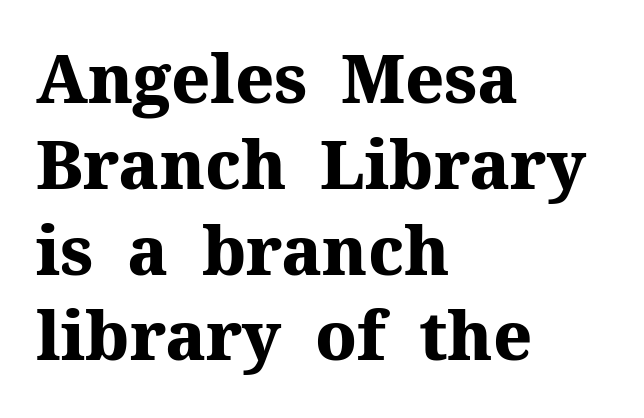
The image shows 67 px heavy serif type, upright; set left-aligned, normal line spacing (1.28x), normal letter spacing, not underlined; medium stroke contrast and a medium x-height.
